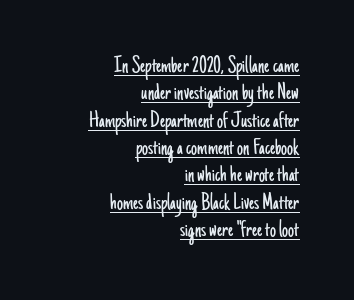
{"italic": "no", "bold": "no", "underline": "yes", "align": "right", "line_spacing": "tight", "line_spacing_ratio": 1.14, "letter_spacing": "normal", "letter_spacing_em": 0.0, "glyph_px": 24}
